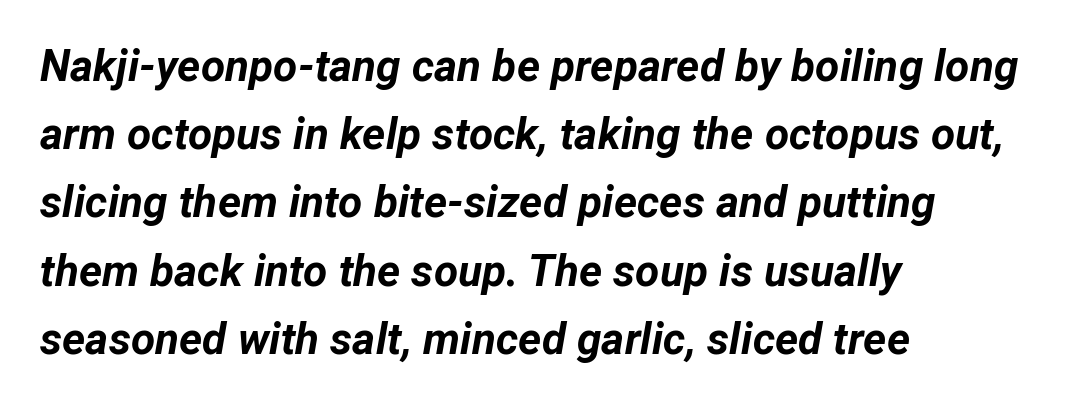
The image shows 44 px bold type, italic (leaning right); set left-aligned, normal line spacing (1.55x), normal letter spacing, not underlined; low stroke contrast and a medium x-height.
